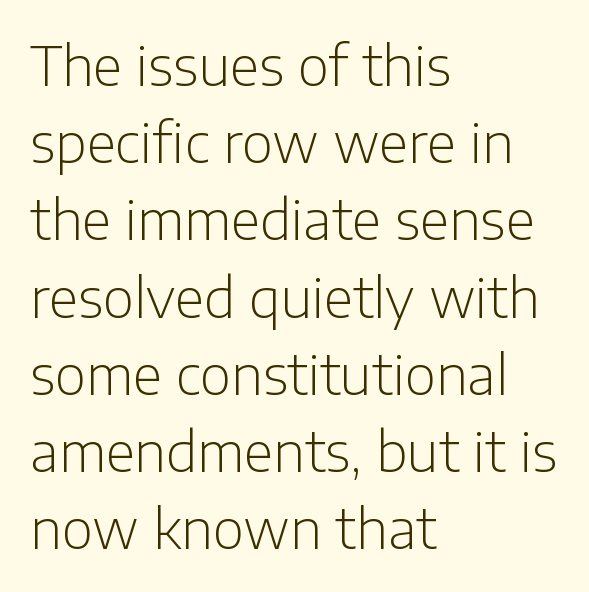
The cut favours lightness, reaching ordinary text weight at its darkest. Each letter's strokes conclude bluntly, with no projecting serifs. No extra tracking has been applied to these lines. Varying glyph widths throughout — classic text-font behaviour. These lines stack with their left ends in a neat column. Is there much room between lines? A standard amount, neither cramped nor airy.
